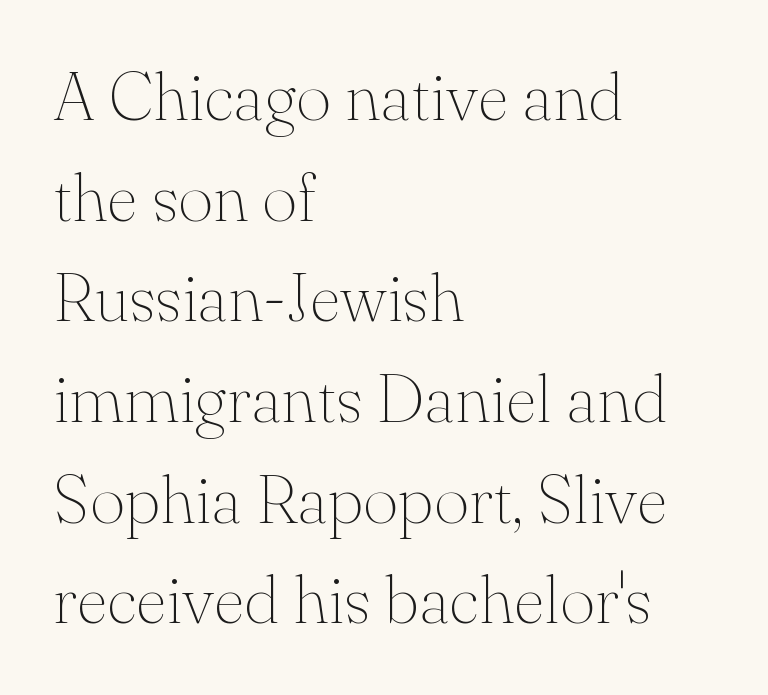
{"serif": "yes", "italic": "no", "bold": "no", "weight": "thin", "width": "normal", "stroke_contrast": "medium", "x_height": "small", "monospaced": "no", "underline": "no", "align": "left", "line_spacing": "normal", "line_spacing_ratio": 1.48, "letter_spacing": "normal", "letter_spacing_em": 0.0, "glyph_px": 68}
